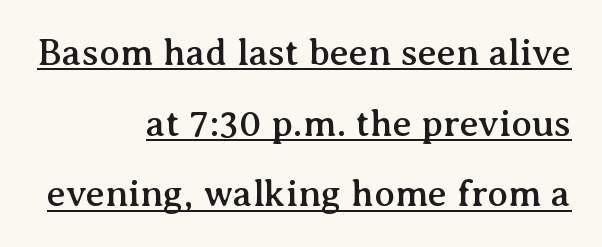
Q: Is the text italic (slanted)? A: No, it is upright.
Q: Is the typeface a serif or a sans-serif typeface? A: Serif.
Q: Is the text underlined? A: Yes.
Q: How is the paragraph aligned? A: Right-aligned.
Q: Is the spacing between letters normal or unusually wide? A: Normal.
Q: Width (condensed, normal, or wide)? A: Normal.
Q: Stroke contrast? A: Medium.
Q: x-height? A: Medium.
Q: Monospaced? A: No.
